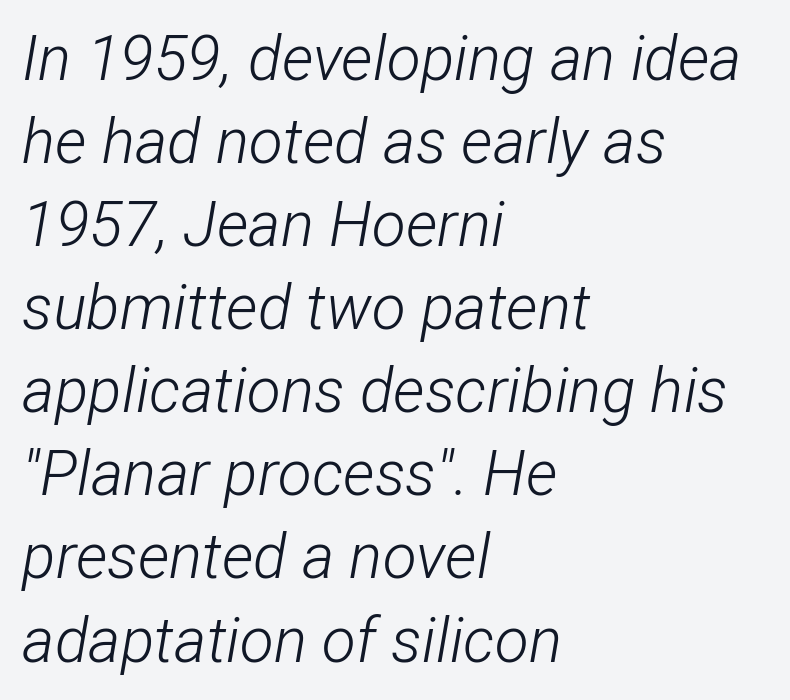
Q: Is the text bold? A: No.
Q: Is the text italic (slanted)? A: Yes, it leans right by about 12 degrees.
Q: Is the text underlined? A: No.
Q: How is the paragraph aligned? A: Left-aligned.
Q: Is the spacing between letters normal or unusually wide? A: Normal.
Q: Is the spacing between lines tight, normal or loose? A: Normal.
Q: Width (condensed, normal, or wide)? A: Condensed.
Q: Stroke contrast? A: Low.
Q: x-height? A: Medium.
Q: Monospaced? A: No.
